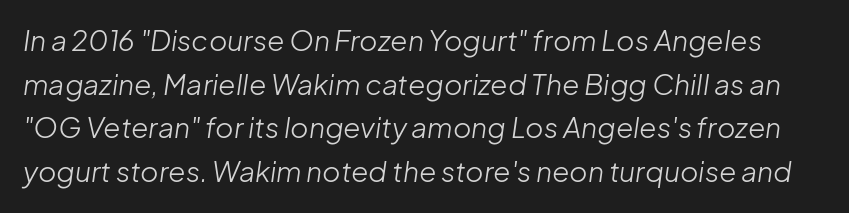
{"italic": "yes", "lean": "right", "slant_degrees": 8, "bold": "no", "weight": "light", "width": "normal", "stroke_contrast": "low", "x_height": "medium", "monospaced": "no", "underline": "no", "line_spacing": "normal", "line_spacing_ratio": 1.56, "letter_spacing": "normal", "letter_spacing_em": 0.0, "glyph_px": 28}
